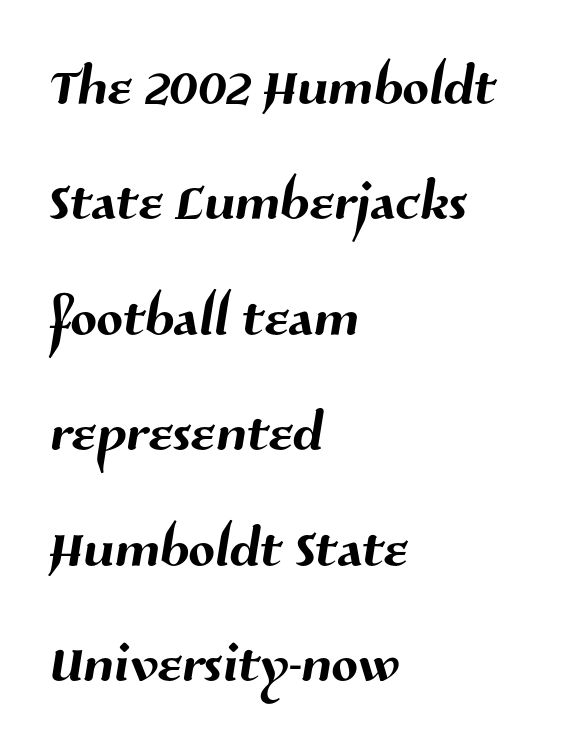
The image shows 78 px sans-serif type; set left-aligned, normal line spacing (1.48x), normal letter spacing, not underlined; medium stroke contrast and a medium x-height.
